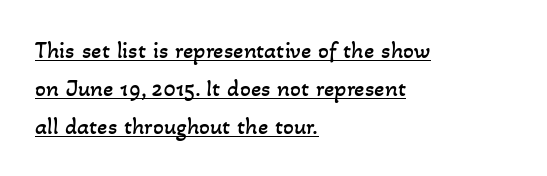
The gaps between neighbouring characters are ordinary and unremarkable. This rendering features underlined lettering. Reading down the block, your eye returns to a fixed left position each line. Successive baselines arrive at the customary interval. The typeface has the unassuming heft of standard copy or less.
